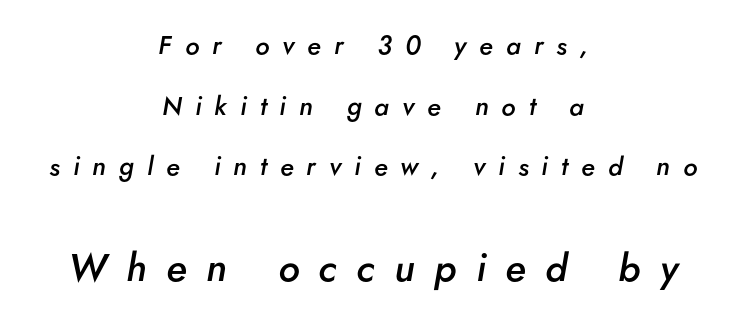
The image shows 39 px semibold type, italic (leaning right); set centered, loose line spacing (2.33x), unusually wide letter spacing (+0.5 em), not underlined; the second (bottom) block is 1.5x larger; low stroke contrast and a small x-height.
